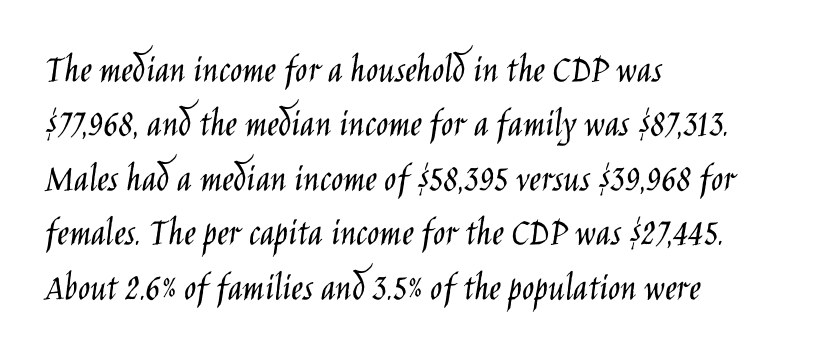
Each new line begins a customary step beneath the previous one. Is the block centered? No — it sits flush against the left margin. Is the letter spacing exaggerated? No — it looks like the ordinary default. Is the stroke heavy? The answer is a plain regular-or-lighter. The passage shown is typed in a proportional face where columns would drift.
